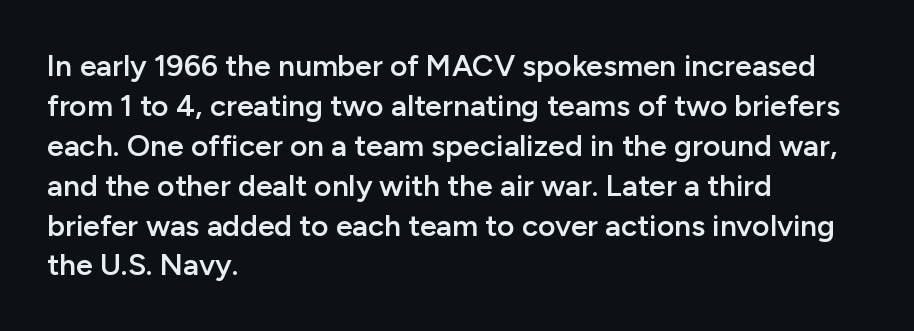
Q: Is the text bold? A: Semi-bold.
Q: Is the text italic (slanted)? A: No, it is upright.
Q: Is the typeface a serif or a sans-serif typeface? A: Sans-serif.
Q: Is the text underlined? A: No.
Q: How is the paragraph aligned? A: Left-aligned.
Q: Is the spacing between letters normal or unusually wide? A: Normal.
Q: Is the spacing between lines tight, normal or loose? A: Normal.
Q: Width (condensed, normal, or wide)? A: Normal.
Q: Stroke contrast? A: Low.
Q: x-height? A: Medium.
Q: Monospaced? A: No.
